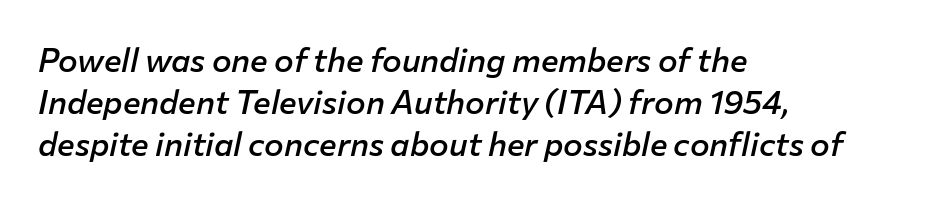
{"italic": "yes", "lean": "right", "slant_degrees": 12, "bold": "semi", "weight": "semibold", "width": "normal", "stroke_contrast": "low", "x_height": "medium", "monospaced": "no", "underline": "no", "align": "left", "line_spacing": "normal", "line_spacing_ratio": 1.27, "letter_spacing": "normal", "letter_spacing_em": 0.0, "glyph_px": 33}
